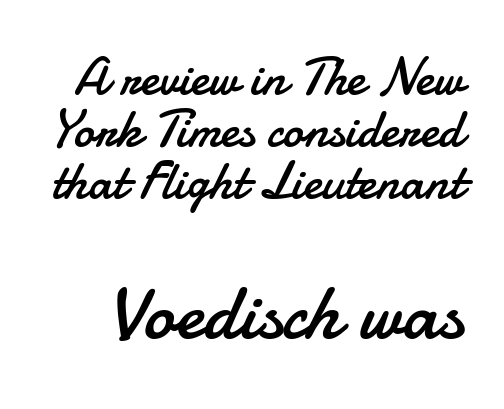
The image shows 78 px regular-weight sans-serif type; set tight line spacing (1.0x), normal letter spacing, not underlined; the second (bottom) block is 1.5x larger; low stroke contrast and a small x-height.
